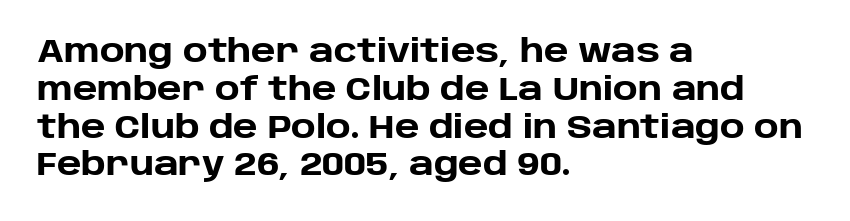
Q: Is the text bold? A: Yes.
Q: Is the text italic (slanted)? A: No, it is upright.
Q: Is the typeface a serif or a sans-serif typeface? A: Sans-serif.
Q: Is the text underlined? A: No.
Q: How is the paragraph aligned? A: Left-aligned.
Q: Is the spacing between letters normal or unusually wide? A: Normal.
Q: Width (condensed, normal, or wide)? A: Normal.
Q: Stroke contrast? A: Low.
Q: x-height? A: Large.
Q: Monospaced? A: No.
